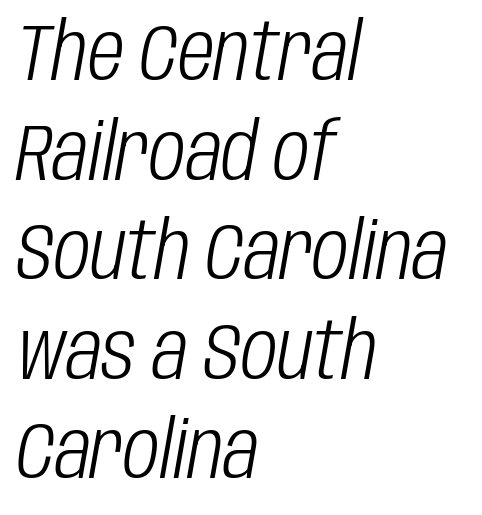
The image shows 79 px light, condensed type, italic (leaning right); set left-aligned, normal line spacing (1.26x), normal letter spacing, not underlined; low stroke contrast and a large x-height.
